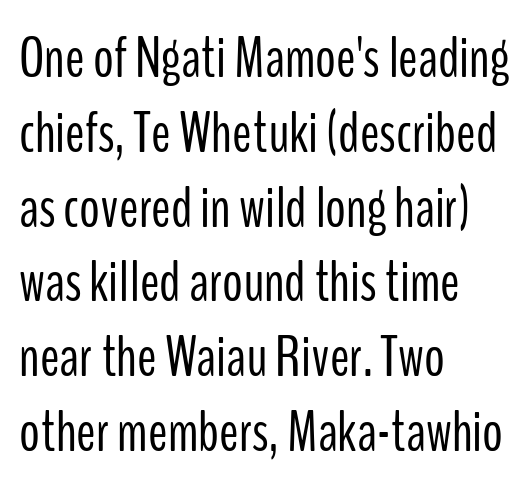
Q: Is the text bold? A: No.
Q: Is the text italic (slanted)? A: No, it is upright.
Q: Is the typeface a serif or a sans-serif typeface? A: Sans-serif.
Q: Is the text underlined? A: No.
Q: How is the paragraph aligned? A: Left-aligned.
Q: Is the spacing between letters normal or unusually wide? A: Normal.
Q: Is the spacing between lines tight, normal or loose? A: Normal.
Q: Width (condensed, normal, or wide)? A: Condensed.
Q: Stroke contrast? A: Low.
Q: x-height? A: Medium.
Q: Monospaced? A: No.
